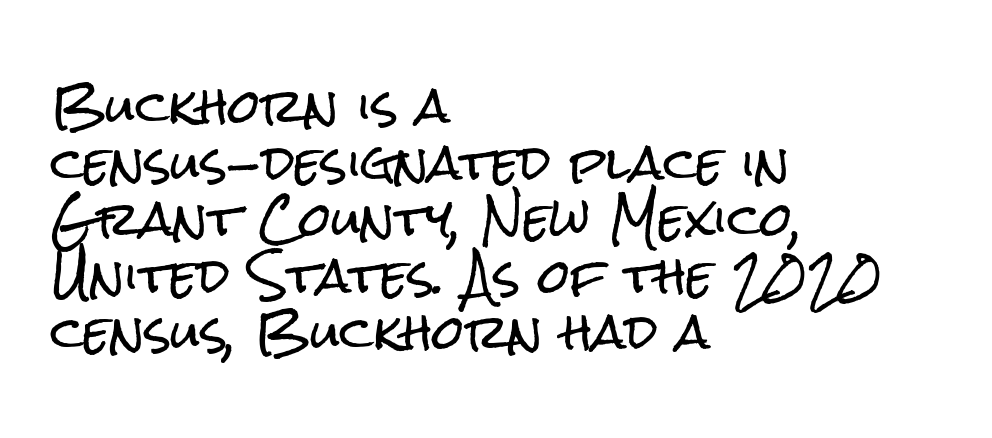
The image shows 46 px condensed sans-serif type, upright; set left-aligned, line spacing 1.23x, normal letter spacing, not underlined; low stroke contrast and a medium x-height.
